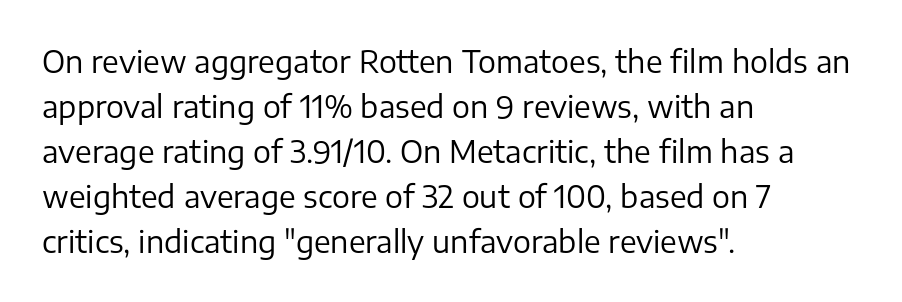
{"serif": "no", "italic": "no", "bold": "no", "weight": "regular", "width": "normal", "stroke_contrast": "low", "x_height": "medium", "monospaced": "no", "underline": "no", "align": "left", "line_spacing": "normal", "line_spacing_ratio": 1.5, "letter_spacing": "normal", "letter_spacing_em": 0.0, "glyph_px": 30}
